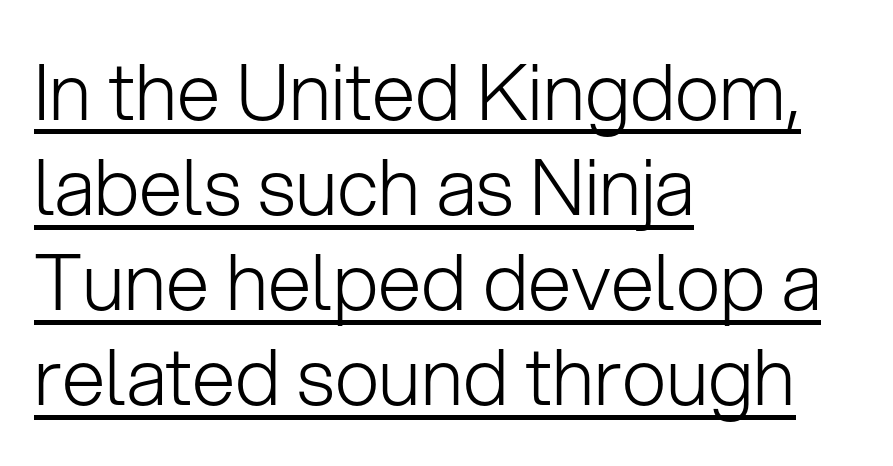
A classic flush-left, rag-right setting is used for this passage. Spacing verdict: proportional, widths tailored to each character. Underlined type. Note: no serifs on the glyphs.
